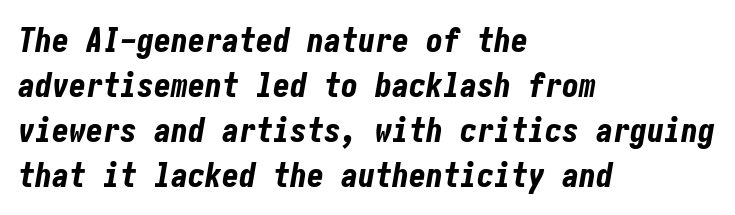
The image shows 34 px bold, condensed type, italic (leaning right); set left-aligned, normal line spacing (1.32x), normal letter spacing, not underlined; low stroke contrast and a medium x-height.
